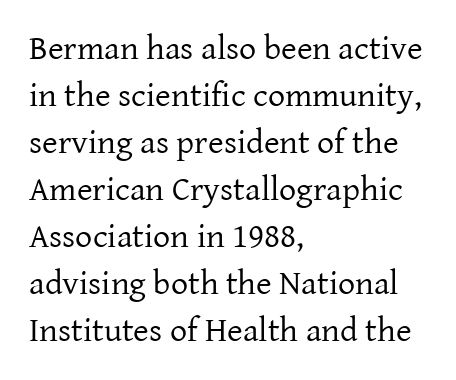
The image shows 34 px regular-weight serif type, upright; set left-aligned, normal line spacing (1.38x), normal letter spacing, not underlined; low stroke contrast and a medium x-height.
